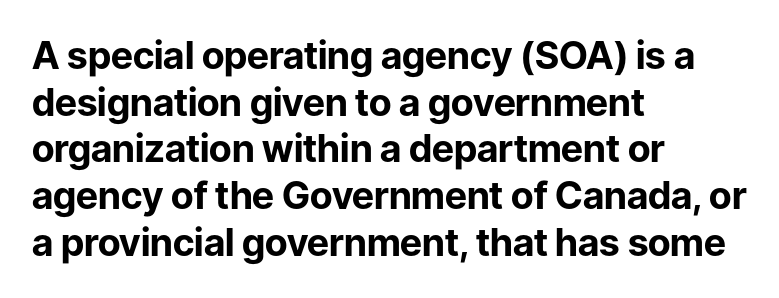
{"serif": "no", "italic": "no", "bold": "yes", "weight": "bold", "width": "normal", "stroke_contrast": "low", "x_height": "medium", "monospaced": "no", "underline": "no", "align": "left", "line_spacing_ratio": 1.23, "letter_spacing": "normal", "letter_spacing_em": 0.0, "glyph_px": 38}
